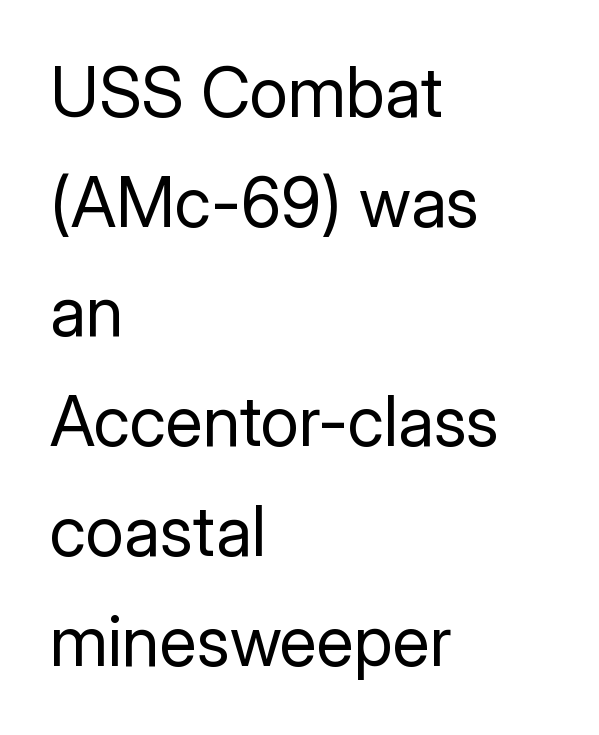
The image shows 69 px regular-weight sans-serif type, upright; set left-aligned, normal line spacing (1.59x), normal letter spacing, not underlined; low stroke contrast and a medium x-height.
